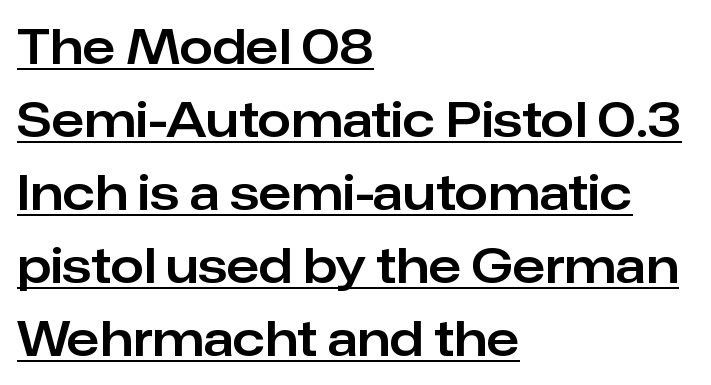
Font category for this specimen: sans-serif. A roman cut, with each character standing at attention. The vertical gap from one line to the next is medium. You could call the tracking neutral — neither tight nor loose.
